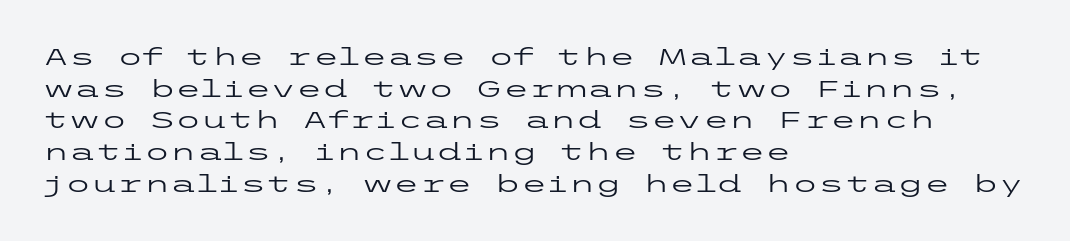
The image shows 24 px text type, upright; set left-aligned, normal line spacing (1.32x), normal letter spacing, not underlined.
